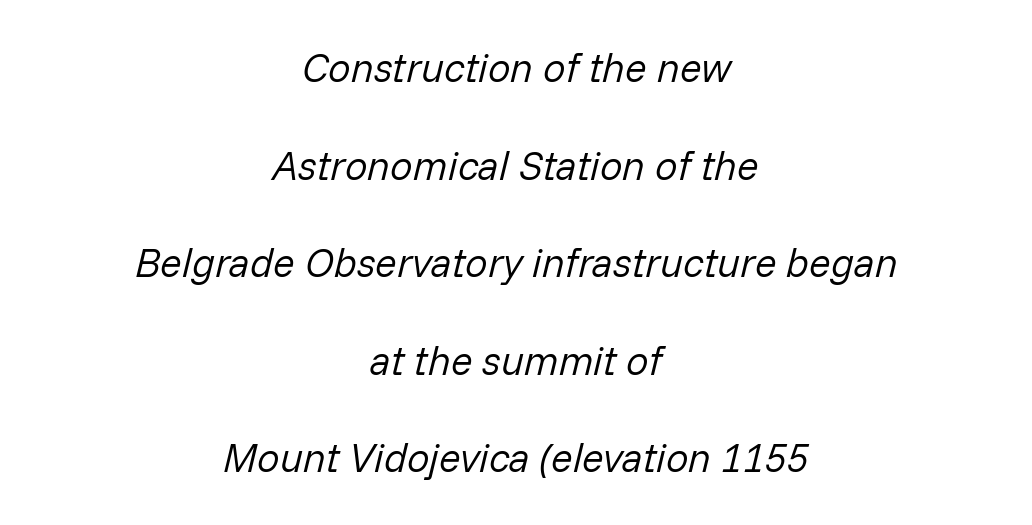
Q: Is the text bold? A: No.
Q: Is the text italic (slanted)? A: Yes, it leans right by about 14 degrees.
Q: Is the text underlined? A: No.
Q: How is the paragraph aligned? A: Centered.
Q: Is the spacing between letters normal or unusually wide? A: Normal.
Q: Is the spacing between lines tight, normal or loose? A: Loose.
Q: Width (condensed, normal, or wide)? A: Normal.
Q: Stroke contrast? A: Low.
Q: x-height? A: Medium.
Q: Monospaced? A: No.
